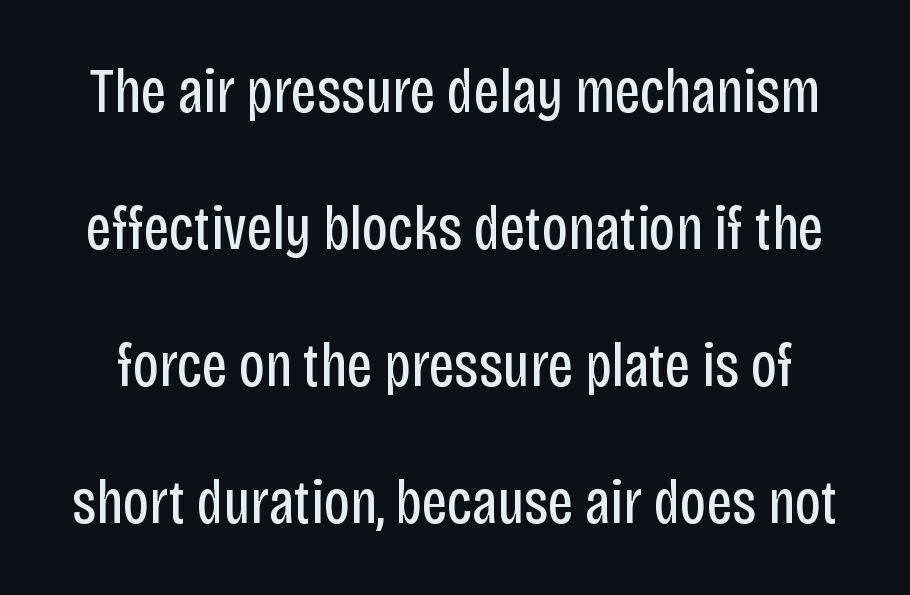
Beneath every word, the page is bare. Each stroke keeps to a modest, everyday thickness or less. The glyphs in this specimen are sans serif. The type sits square on the baseline with zero lean. Proportional: the letters do not fall into vertical columns. Honestly, the rows look like they've been pulled way apart.
